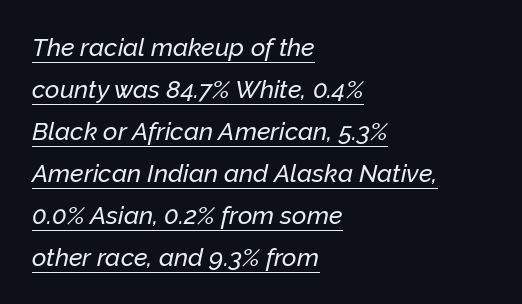
Q: Is the text italic (slanted)? A: Yes, it leans right by about 12 degrees.
Q: Is the text underlined? A: Yes.
Q: How is the paragraph aligned? A: Left-aligned.
Q: Is the spacing between letters normal or unusually wide? A: Normal.
Q: Is the spacing between lines tight, normal or loose? A: Normal.
